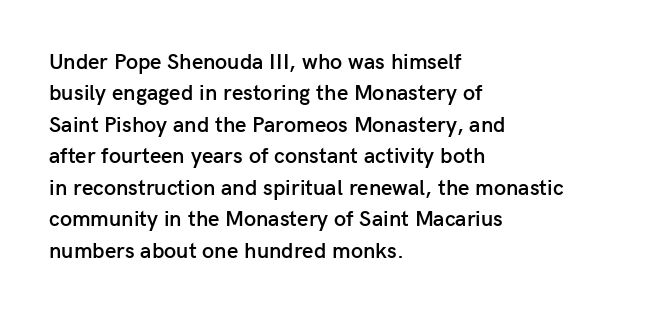
Q: Is the text bold? A: Semi-bold.
Q: Is the text italic (slanted)? A: No, it is upright.
Q: Is the text underlined? A: No.
Q: How is the paragraph aligned? A: Left-aligned.
Q: Is the spacing between letters normal or unusually wide? A: Normal.
Q: Is the spacing between lines tight, normal or loose? A: Normal.
